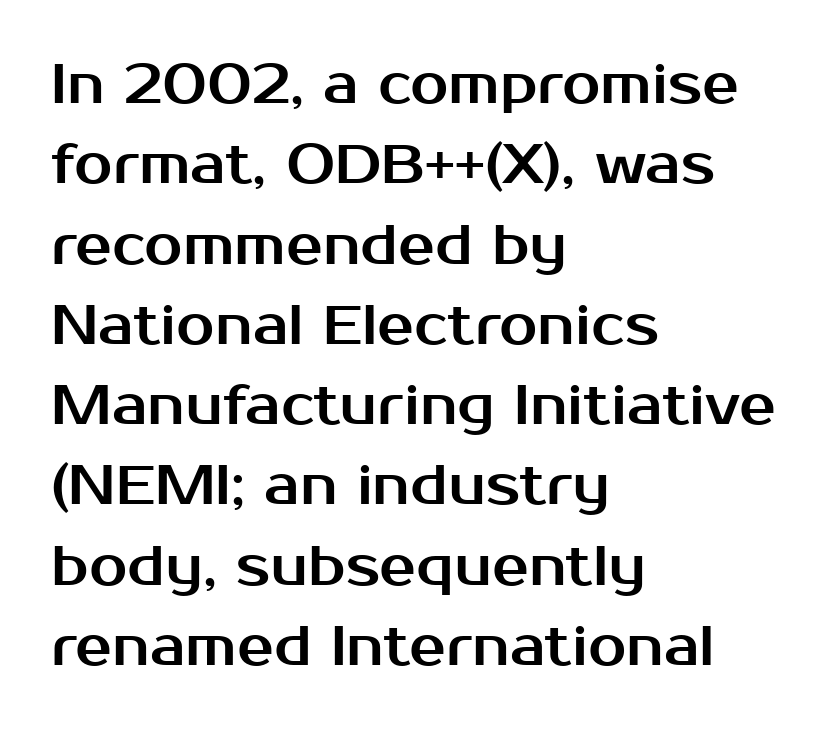
The image shows 55 px sans-serif type, upright; set left-aligned, normal line spacing (1.46x), normal letter spacing, not underlined; medium stroke contrast and a medium x-height.
